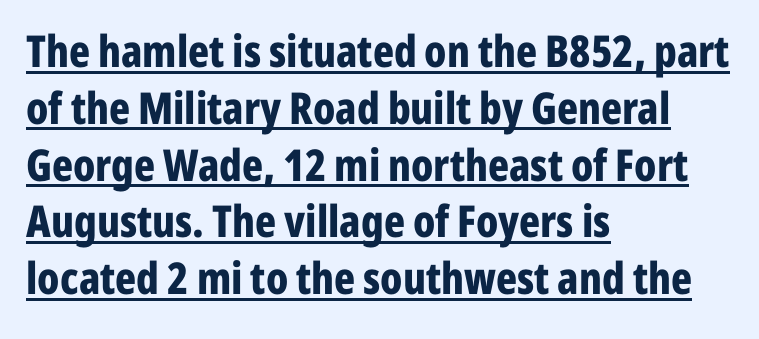
Leading matches the norm, producing a regular column. The characters look thick and weighty, a clear bold. The words here are underlined. A typesetter would call this proportional, since set widths differ per character. In terms of letterform style, serifs are entirely absent. The type sits square on the baseline with zero lean.
